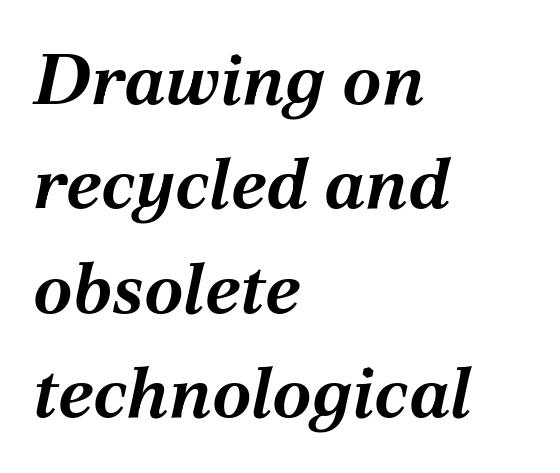
The image shows 71 px bold type, italic (leaning right); set left-aligned, normal line spacing (1.47x), normal letter spacing, not underlined; medium stroke contrast and a medium x-height.
